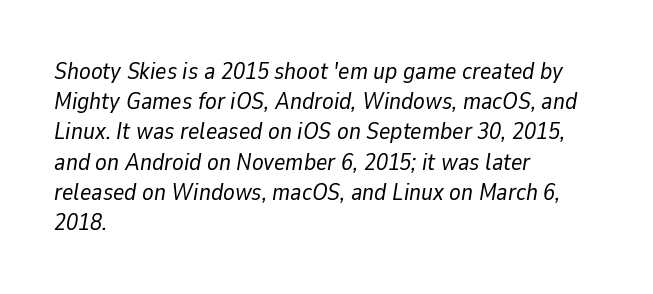
The image shows 24 px text type, italic (leaning right); set left-aligned, normal line spacing (1.26x), normal letter spacing, not underlined.
